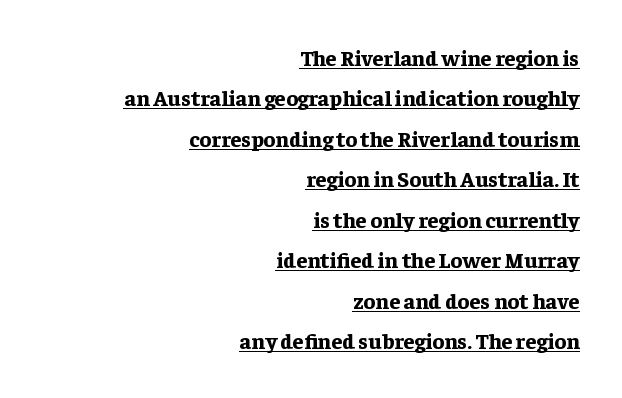
{"italic": "no", "bold": "yes", "underline": "yes", "align": "right", "line_spacing_ratio": 1.84, "letter_spacing": "normal", "letter_spacing_em": 0.0, "glyph_px": 22}
